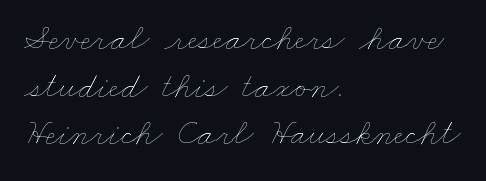
{"bold": "no", "weight": "thin", "width": "wide", "stroke_contrast": "low", "x_height": "small", "monospaced": "no", "underline": "no", "align": "left", "line_spacing": "normal", "line_spacing_ratio": 1.32, "letter_spacing": "normal", "letter_spacing_em": 0.0, "glyph_px": 36}
